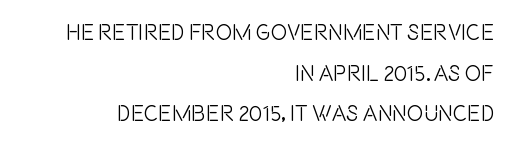
{"italic": "no", "bold": "no", "underline": "no", "align": "right", "line_spacing_ratio": 1.85, "letter_spacing": "normal", "letter_spacing_em": 0.0, "glyph_px": 22}
